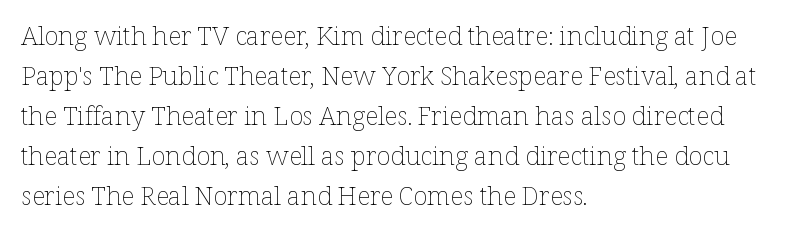
Q: Is the text bold? A: No.
Q: Is the text italic (slanted)? A: No, it is upright.
Q: Is the text underlined? A: No.
Q: How is the paragraph aligned? A: Left-aligned.
Q: Is the spacing between letters normal or unusually wide? A: Normal.
Q: Is the spacing between lines tight, normal or loose? A: Normal.
